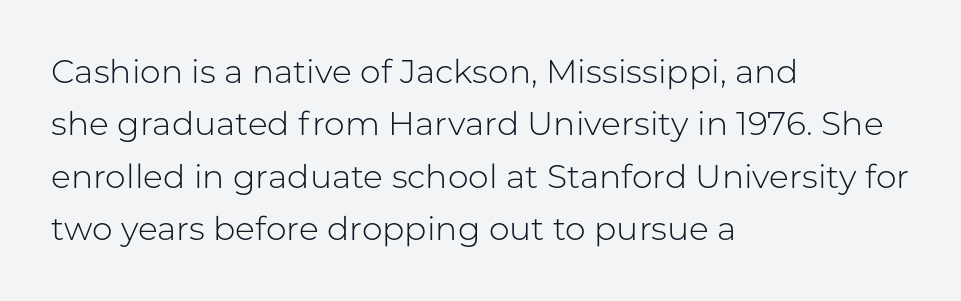
Vertical strokes here are truly vertical. Think standard paragraph weight, or any step lighter than that. The lines in this sample share a left origin and differ only in where they stop. The type family on display is of the sans-serif kind.
